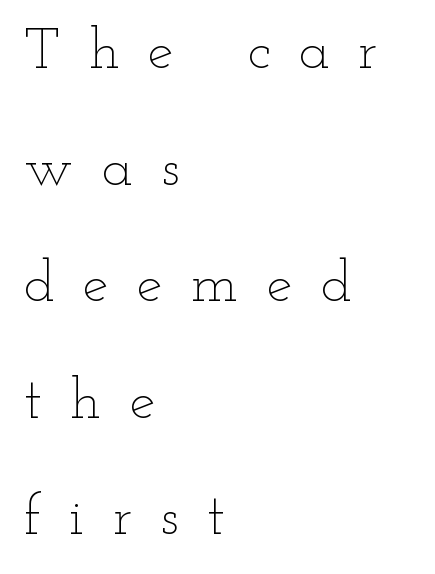
Rule under the text: the space is simply empty. Bold? No — there's no thickening of the strokes. Ordinary non-slanted type is in use. These lines stand farther apart than default settings would place them. In CSS terms this would be text-align: left. Display-style spreading of the glyphs; the letterfit is very open.
